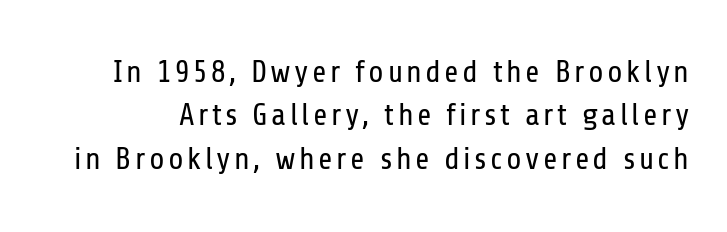
Honestly, the row spacing looks completely unremarkable. Weight: regular or lighter. Underline: absent. Varying glyph widths throughout — classic text-font behaviour. The rendering shows plain stroke endings on the letterforms — a sans-serif design. Style check: upright.
